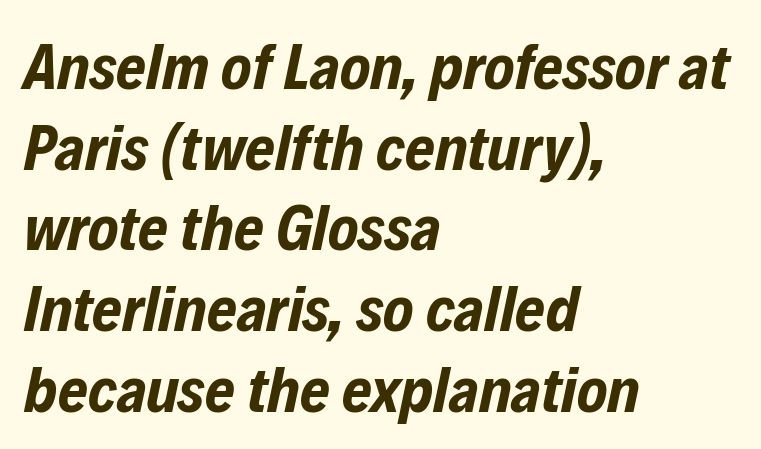
The image shows 64 px bold, condensed type, italic (leaning right); set left-aligned, normal line spacing (1.26x), normal letter spacing, not underlined; low stroke contrast and a medium x-height.
